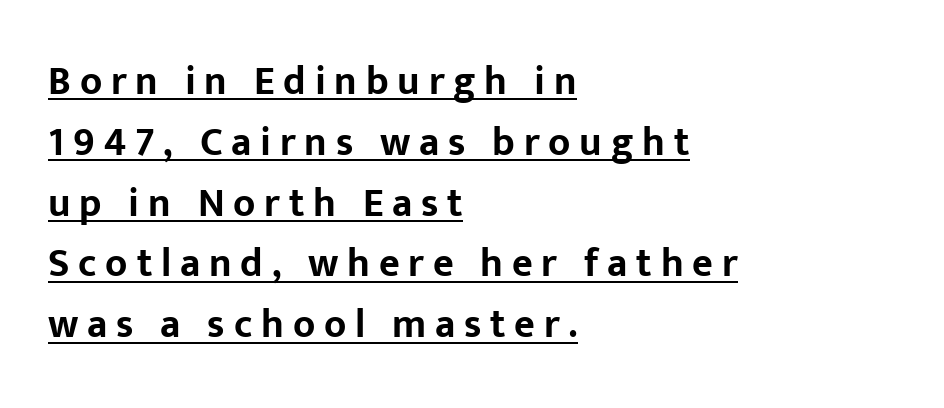
{"serif": "no", "italic": "no", "bold": "yes", "weight": "bold", "width": "normal", "stroke_contrast": "low", "x_height": "medium", "monospaced": "no", "underline": "yes", "align": "left", "line_spacing": "normal", "line_spacing_ratio": 1.52, "letter_spacing": "wide", "letter_spacing_em": 0.22, "glyph_px": 40}
